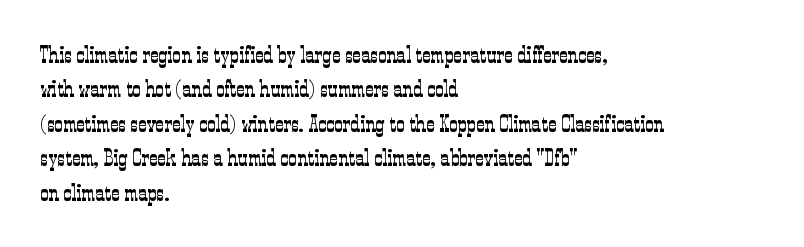
{"italic": "no", "bold": "no", "underline": "no", "align": "left", "line_spacing": "normal", "line_spacing_ratio": 1.5, "letter_spacing": "normal", "letter_spacing_em": 0.0, "glyph_px": 23}
